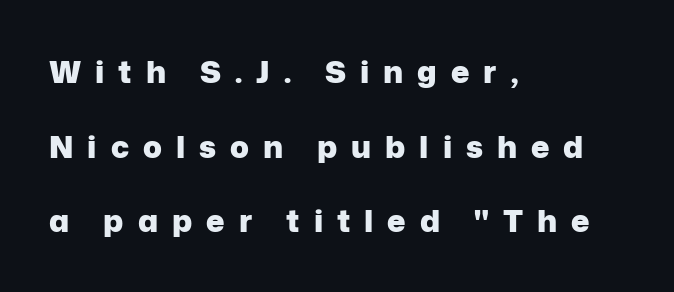
{"serif": "no", "italic": "no", "bold": "yes", "weight": "heavy", "width": "normal", "stroke_contrast": "low", "x_height": "medium", "monospaced": "no", "underline": "no", "align": "left", "line_spacing": "loose", "line_spacing_ratio": 2.41, "letter_spacing": "wide", "letter_spacing_em": 0.45, "glyph_px": 31}
